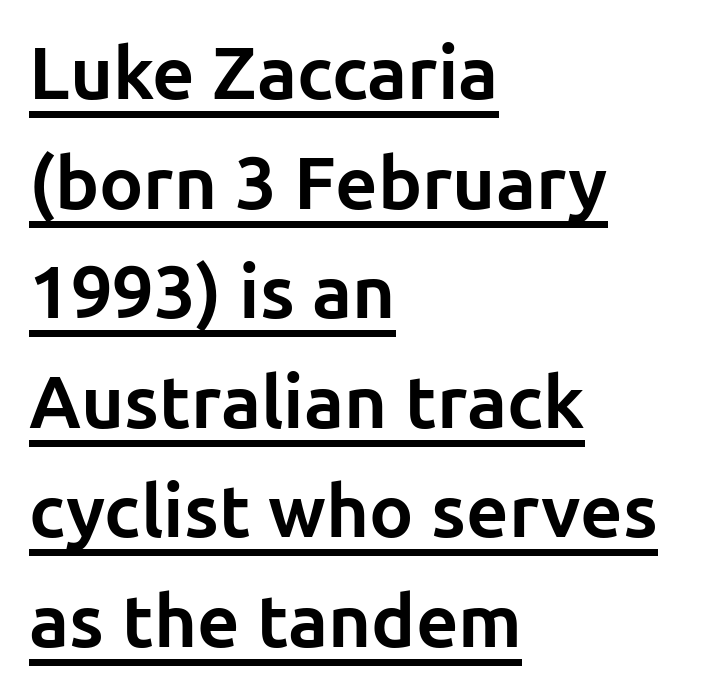
The specimen reads as upright at a glance. The rendering uses natural spacing where letterforms have individual widths. Students, observe: this is what conventionally led text looks like. The rendered words wear a rule along their underside. Heft: maximum for text — a bold. Caption: multi-line text, flush left, ragged right.
